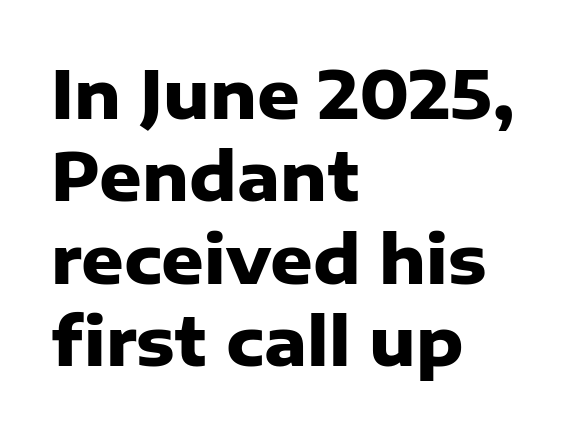
The image shows 66 px heavy sans-serif type, upright; set left-aligned, normal line spacing (1.25x), normal letter spacing, not underlined; low stroke contrast and a medium x-height.
